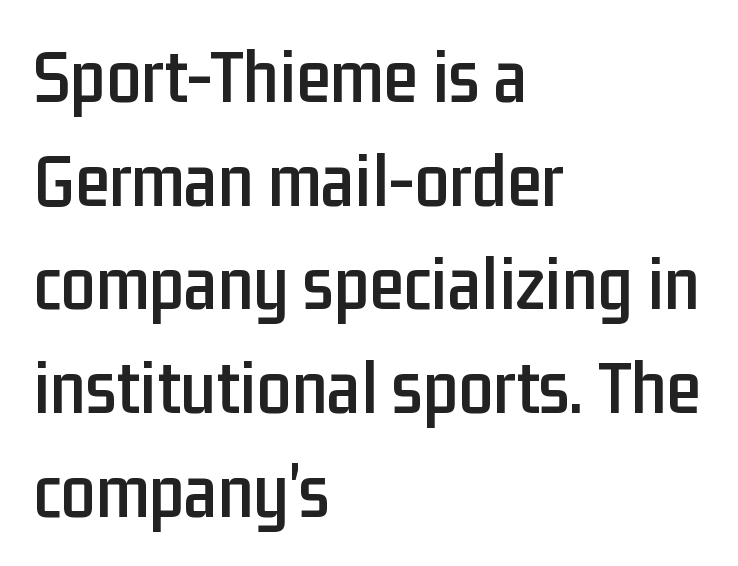
The image shows 78 px condensed sans-serif type, upright; set left-aligned, normal line spacing (1.33x), normal letter spacing, not underlined; low stroke contrast and a medium x-height.
